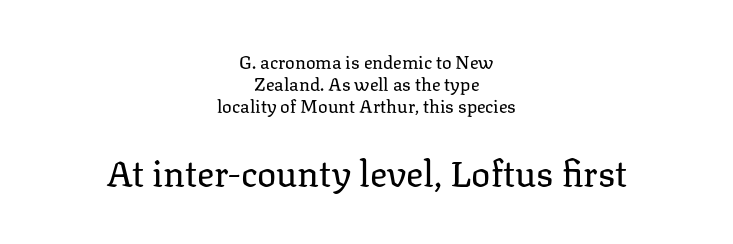
If you folded the block vertically in half, each line would mirror itself in length. Examine the stroke ends and you'll spot serifs. Posture: straight, roman, zero tilt. Standard letterfit; no display-style spreading of the glyphs. Honestly, there is no underline to notice here at all.
